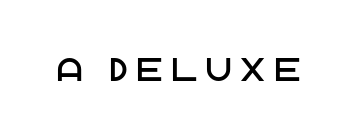
The face used here is proportionally spaced, like ordinary book or web type. Glance below the letters and you will spot only blank space. Posture: straight, roman, zero tilt. The text was rendered using a sans face with plain stroke endings. This rendering widens character spacing well past its baseline value.
